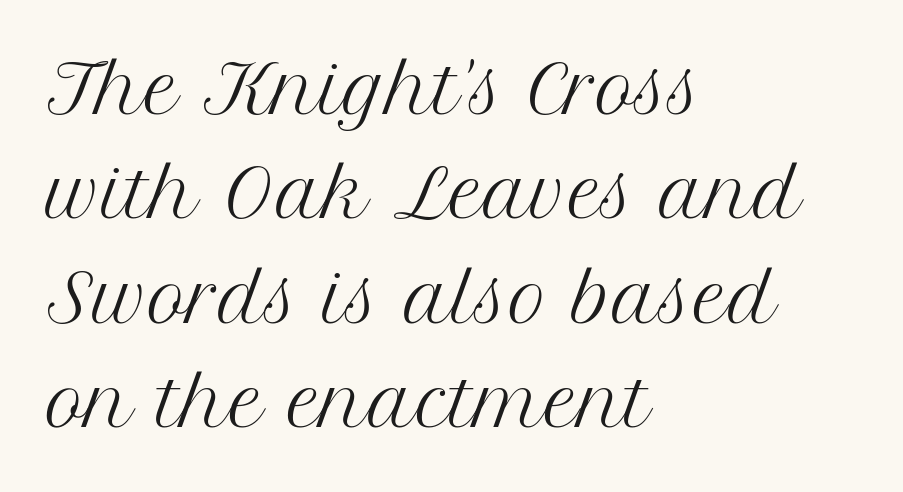
The image shows 66 px regular-weight type; set left-aligned, normal line spacing (1.58x), normal letter spacing, not underlined; medium stroke contrast and a medium x-height.
